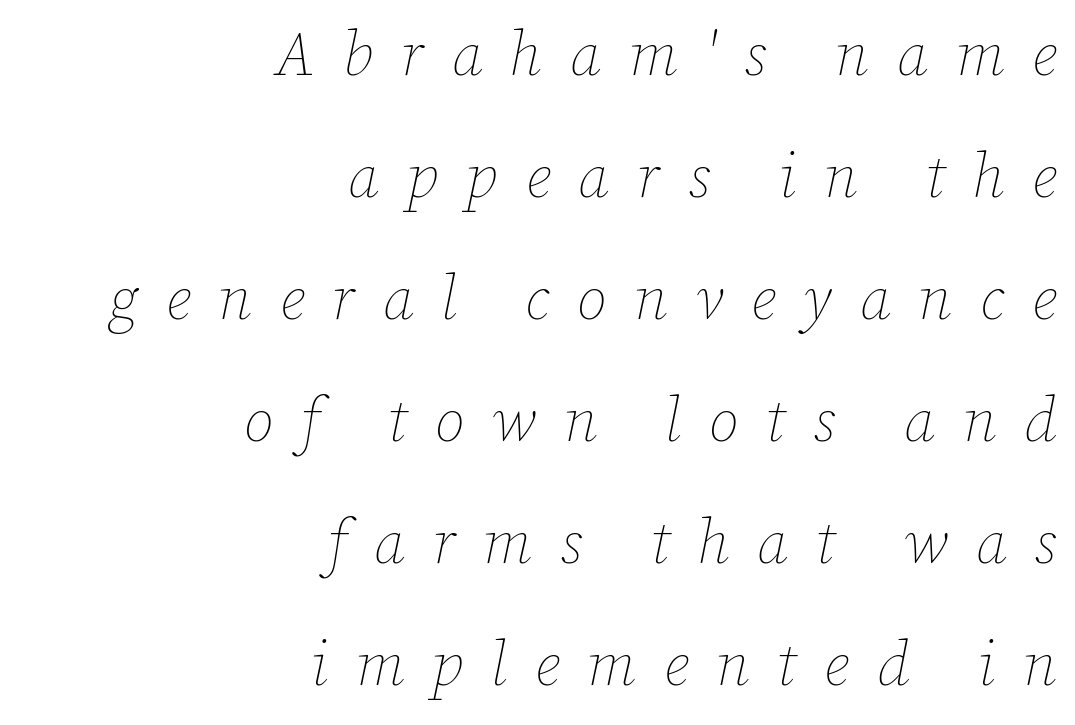
Q: Is the text bold? A: No.
Q: Is the text italic (slanted)? A: Yes, it leans right by about 12 degrees.
Q: Is the text underlined? A: No.
Q: How is the paragraph aligned? A: Right-aligned.
Q: Is the spacing between letters normal or unusually wide? A: Unusually wide.
Q: Is the spacing between lines tight, normal or loose? A: Loose.
Q: Width (condensed, normal, or wide)? A: Normal.
Q: Stroke contrast? A: Low.
Q: x-height? A: Medium.
Q: Monospaced? A: No.
